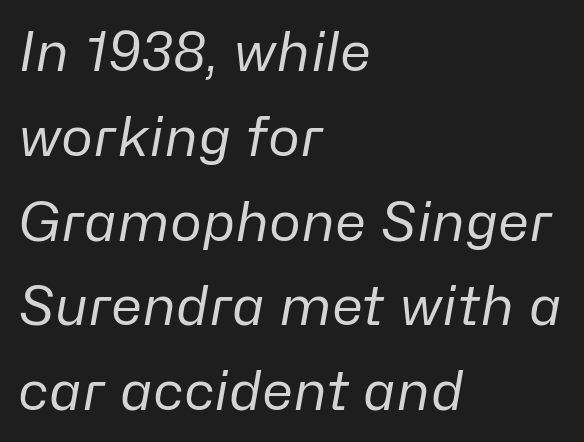
{"italic": "yes", "lean": "right", "slant_degrees": 10, "bold": "no", "weight": "regular", "width": "normal", "stroke_contrast": "low", "x_height": "medium", "monospaced": "no", "underline": "no", "align": "left", "line_spacing": "normal", "line_spacing_ratio": 1.57, "letter_spacing": "normal", "letter_spacing_em": 0.0, "glyph_px": 54}
